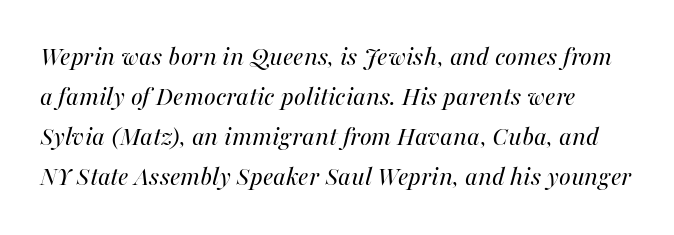
{"italic": "yes", "lean": "right", "slant_degrees": 16, "bold": "no", "weight": "regular", "width": "normal", "stroke_contrast": "medium", "x_height": "medium", "monospaced": "no", "underline": "no", "line_spacing": "normal", "line_spacing_ratio": 1.43, "letter_spacing": "normal", "letter_spacing_em": 0.0, "glyph_px": 28}
